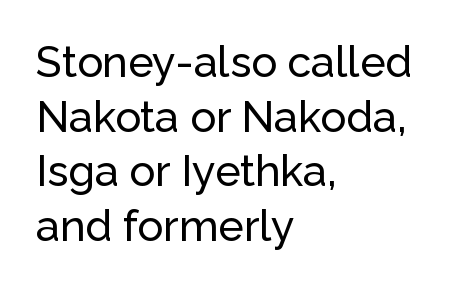
{"serif": "no", "italic": "no", "width": "normal", "stroke_contrast": "low", "x_height": "medium", "monospaced": "no", "underline": "no", "align": "left", "line_spacing": "normal", "line_spacing_ratio": 1.27, "letter_spacing": "normal", "letter_spacing_em": 0.0, "glyph_px": 43}
